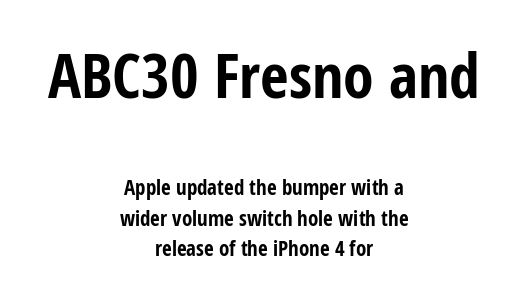
The image shows 62 px bold, condensed sans-serif type, upright; set centered, normal line spacing (1.47x), normal letter spacing, not underlined; the first (top) block is 2.95x larger; low stroke contrast and a medium x-height.
